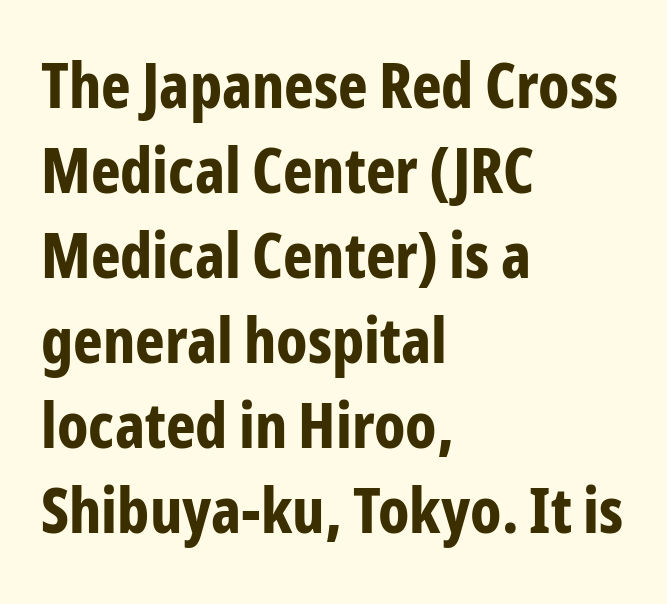
Horizontal alignment here is leftward, the default for most running prose. Here the designer chose a conventional face with non-uniform glyph widths. The line-height multiplier appears to be the usual default. Clear beneath every line of the passage. The type sits square on the baseline with zero lean.
